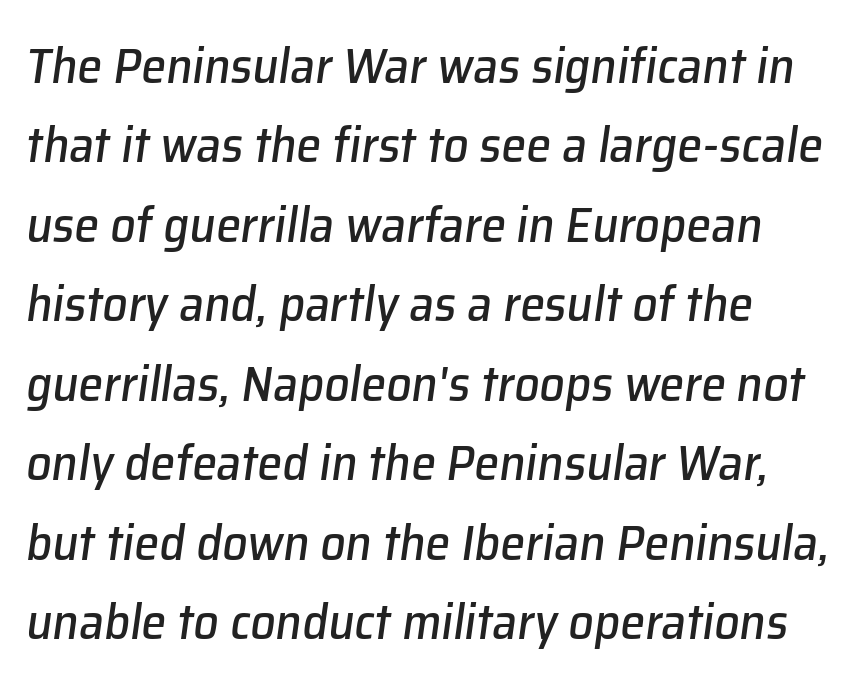
The image shows 50 px text type, italic (leaning right); set left-aligned, normal line spacing (1.59x), normal letter spacing, not underlined; low stroke contrast and a medium x-height.
